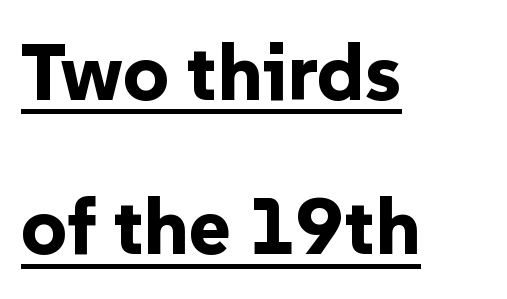
The image shows 80 px bold sans-serif type, upright; set left-aligned, loose line spacing (1.93x), normal letter spacing, underlined; low stroke contrast and a medium x-height.
